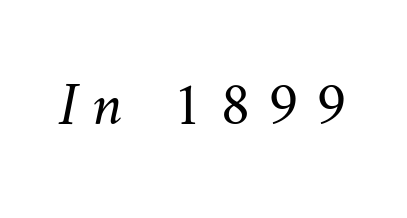
The image shows 62 px light type; set unusually wide letter spacing (+0.24 em), not underlined; medium stroke contrast and a small x-height.
